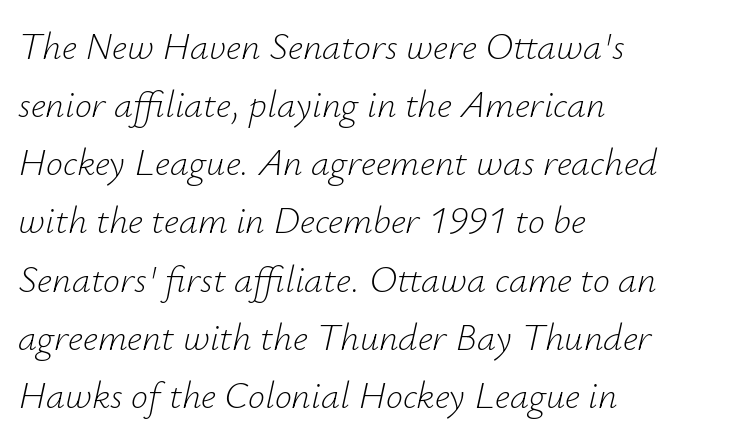
The image shows 38 px light type, italic (leaning right); set left-aligned, normal line spacing (1.53x), normal letter spacing, not underlined; low stroke contrast and a small x-height.
